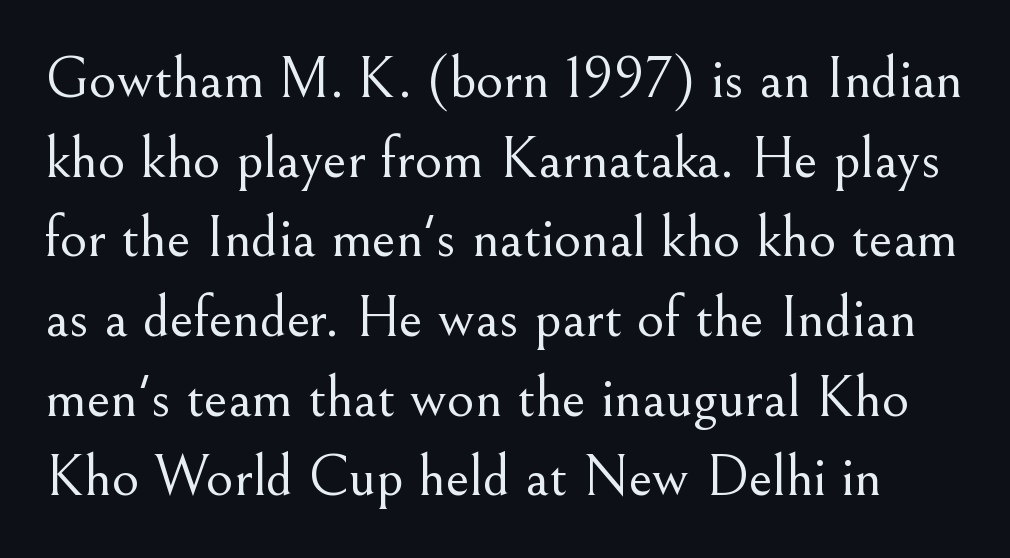
Q: Is the text bold? A: No.
Q: Is the text italic (slanted)? A: No, it is upright.
Q: Is the typeface a serif or a sans-serif typeface? A: Serif.
Q: Is the text underlined? A: No.
Q: Is the spacing between letters normal or unusually wide? A: Normal.
Q: Is the spacing between lines tight, normal or loose? A: Normal.
Q: Width (condensed, normal, or wide)? A: Normal.
Q: Stroke contrast? A: Medium.
Q: x-height? A: Small.
Q: Monospaced? A: No.
